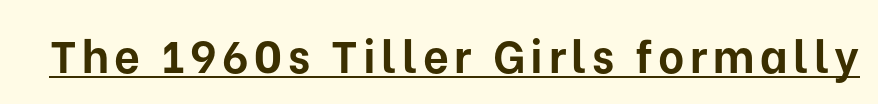
The image shows 45 px bold sans-serif type, upright; set underlined; low stroke contrast and a medium x-height.
